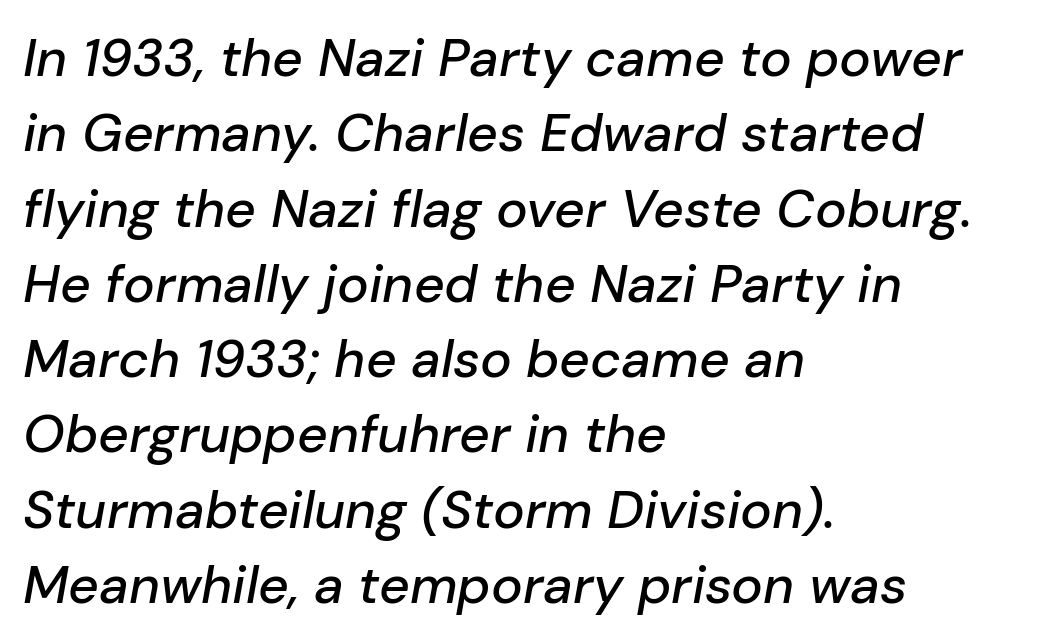
Think of a printed novel: that variable character pitch is what you see here. The specimen omits any rule beneath the text block's lines. These lines keep a tight, regular rhythm from letter to letter. Horizontal alignment here is leftward, the default for most running prose. If you drew a line through each stem, it would be angled.
